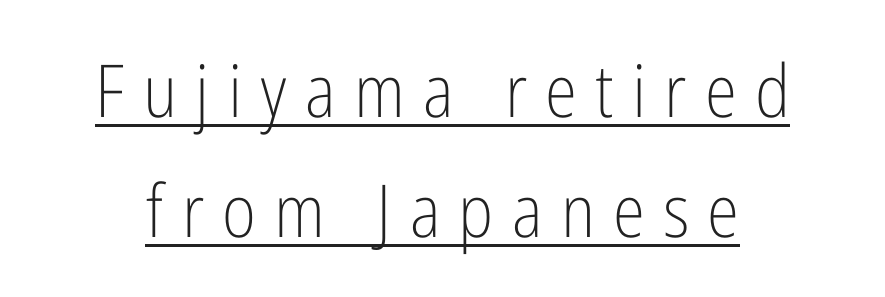
Nope, not italic — everything's standing straight. Stroke terminals: plain, sans-serif. Caption: lettering with a line underneath. The characters are drawn with everyday or finer stroke widths. These lines sit exactly where default settings would place them. The passage shown has open, widely tracked lettering throughout.
